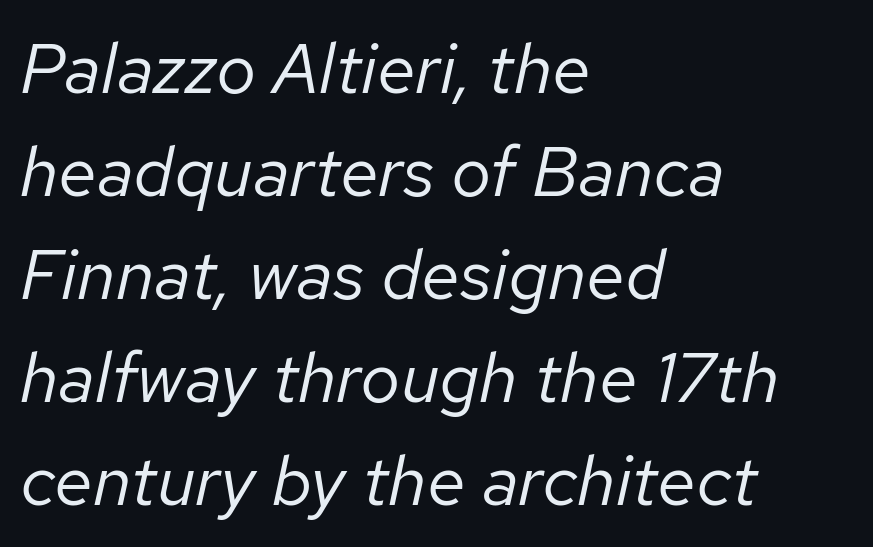
Q: Is the text bold? A: No.
Q: Is the text italic (slanted)? A: Yes, it leans right by about 12 degrees.
Q: Is the text underlined? A: No.
Q: How is the paragraph aligned? A: Left-aligned.
Q: Is the spacing between letters normal or unusually wide? A: Normal.
Q: Is the spacing between lines tight, normal or loose? A: Normal.
Q: Width (condensed, normal, or wide)? A: Normal.
Q: Stroke contrast? A: Low.
Q: x-height? A: Medium.
Q: Monospaced? A: No.
